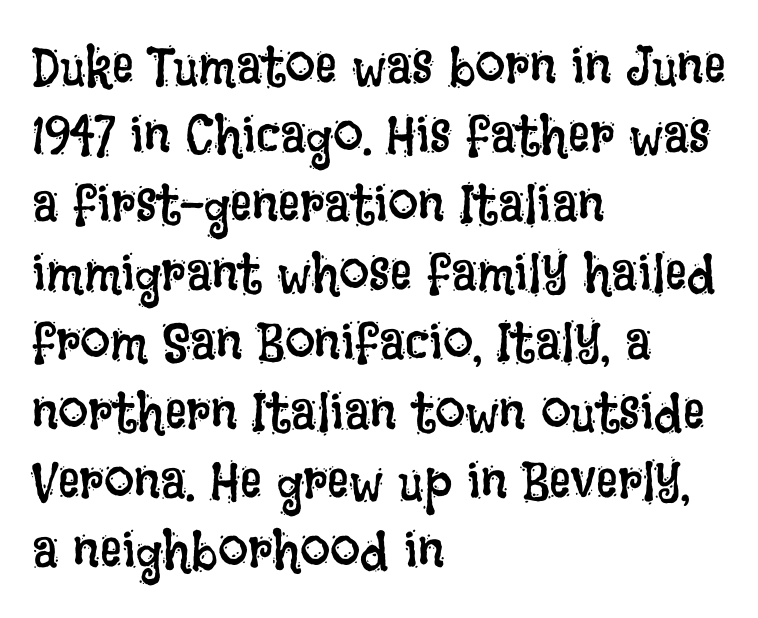
{"italic": "no", "bold": "no", "weight": "regular", "width": "condensed", "stroke_contrast": "low", "x_height": "large", "monospaced": "no", "underline": "no", "align": "left", "line_spacing": "normal", "line_spacing_ratio": 1.28, "letter_spacing": "normal", "letter_spacing_em": 0.0, "glyph_px": 54}
